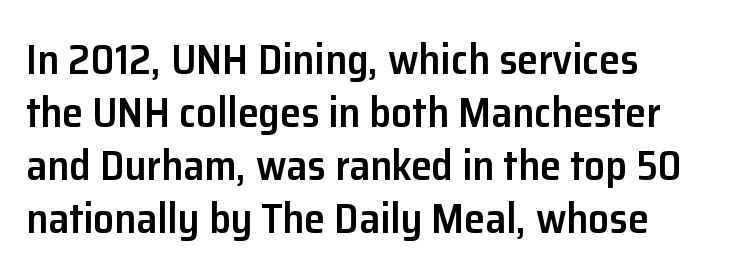
Vertically, the passage feels balanced, rows spaced as you'd expect. These lines are composed in type without serifs. Varying glyph widths throughout — classic text-font behaviour. Is the letter spacing exaggerated? No — it looks like the ordinary default.
